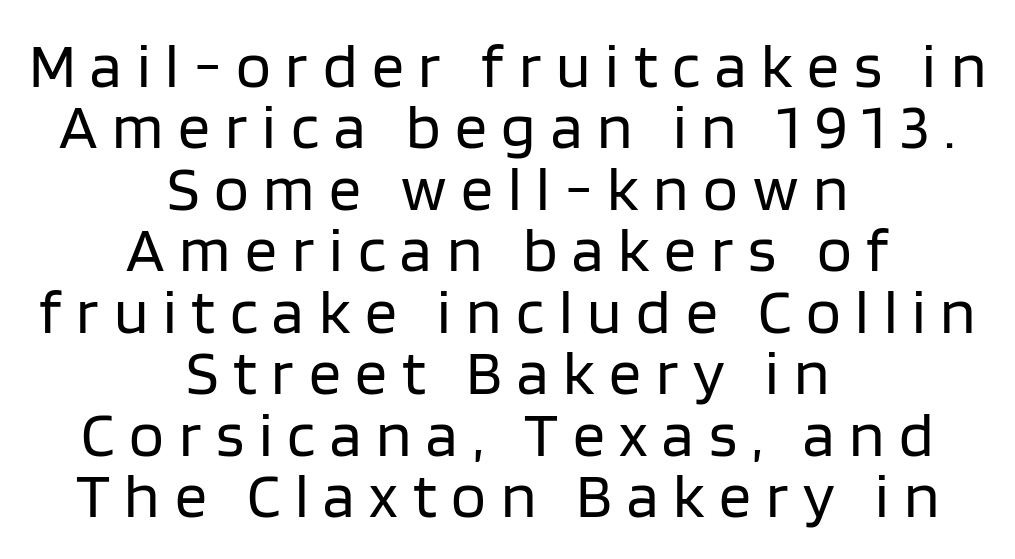
Q: Is the text bold? A: No.
Q: Is the text italic (slanted)? A: No, it is upright.
Q: Is the typeface a serif or a sans-serif typeface? A: Sans-serif.
Q: Is the text underlined? A: No.
Q: How is the paragraph aligned? A: Centered.
Q: Is the spacing between letters normal or unusually wide? A: Unusually wide.
Q: Is the spacing between lines tight, normal or loose? A: Tight.
Q: Width (condensed, normal, or wide)? A: Normal.
Q: Stroke contrast? A: Low.
Q: x-height? A: Large.
Q: Monospaced? A: No.
